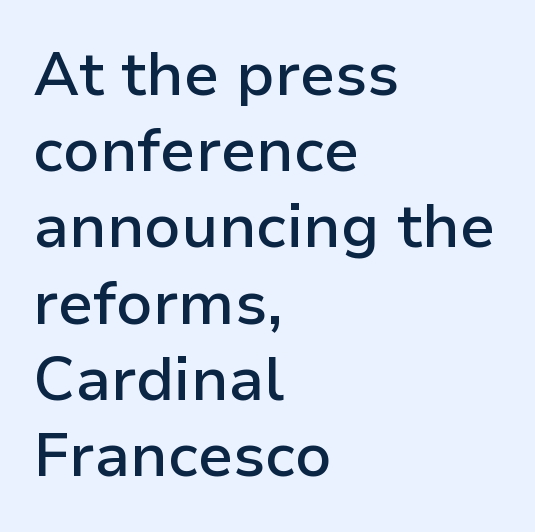
The image shows 61 px semibold sans-serif type, upright; set left-aligned, normal line spacing (1.25x), normal letter spacing, not underlined; low stroke contrast and a medium x-height.
